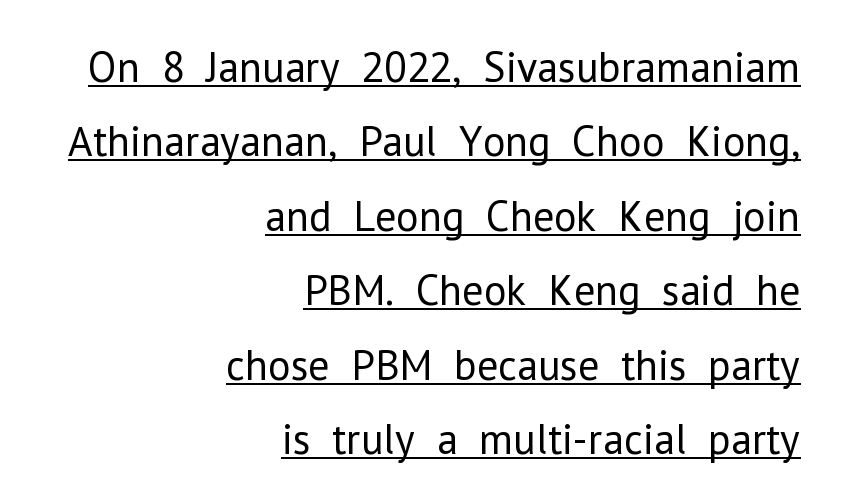
This sample is right-justified, so line beginnings fall wherever the words allow. A continuous stroke trails under the words, as in a hyperlink. Honestly, the letter spacing is just normal — you wouldn't notice it. This rendering employs a face without finishing strokes, i.e., a sans-serif. Stems here are at most as thick as an everyday book face. These lines are rendered in a variable-pitch font.
